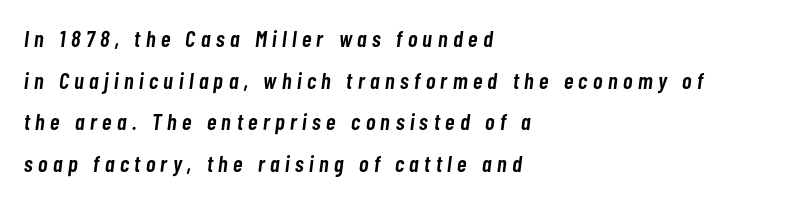
The specimen omits any rule beneath the text block's lines. Compared with an ordinary text face, these strokes are moderately heavier — a semibold. Notice how the passage keeps a crisp vertical edge on the left only. In terms of posture, this sample is oblique.
